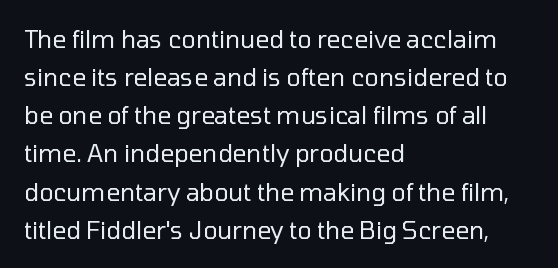
Q: Is the text bold? A: No.
Q: Is the text italic (slanted)? A: No, it is upright.
Q: Is the text underlined? A: No.
Q: How is the paragraph aligned? A: Left-aligned.
Q: Is the spacing between letters normal or unusually wide? A: Normal.
Q: Is the spacing between lines tight, normal or loose? A: Normal.
